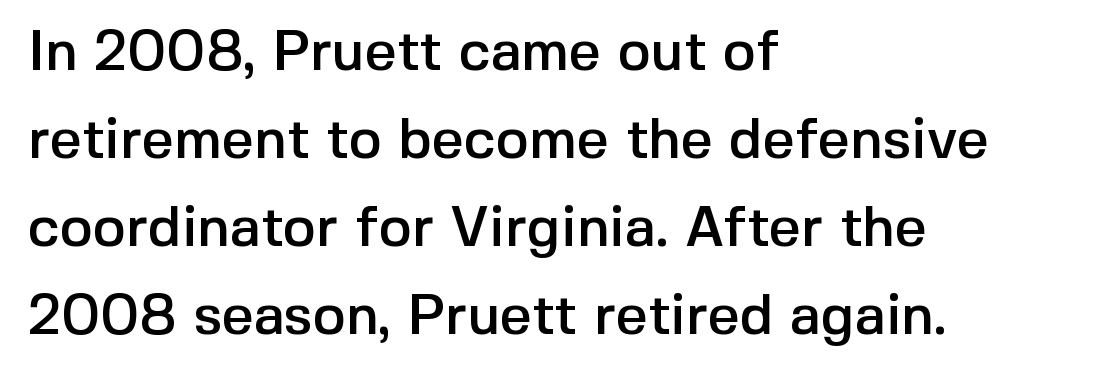
The image shows 56 px sans-serif type, upright; set left-aligned, normal line spacing (1.57x), normal letter spacing, not underlined; a medium x-height.
